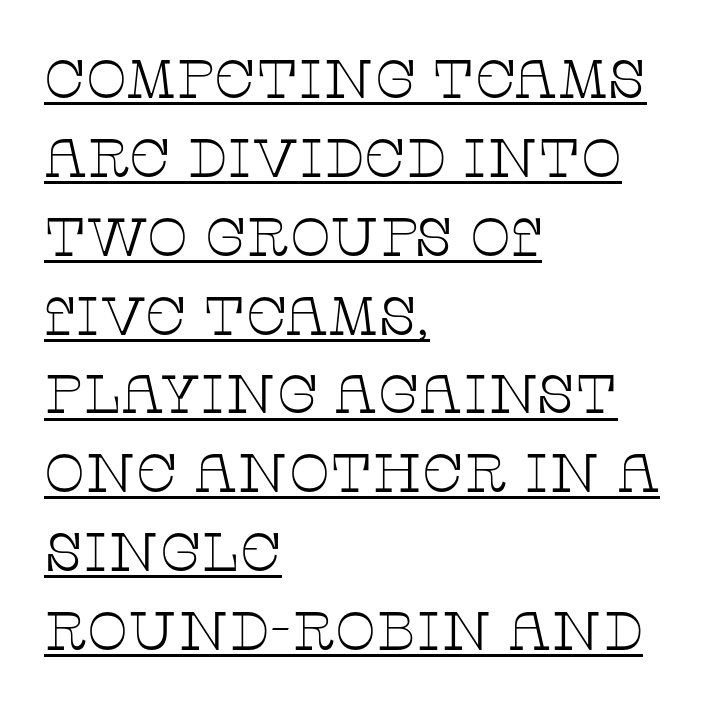
The image shows 54 px thin, wide serif type, upright; set left-aligned, normal line spacing (1.46x), normal letter spacing, underlined; low stroke contrast and a large x-height.
